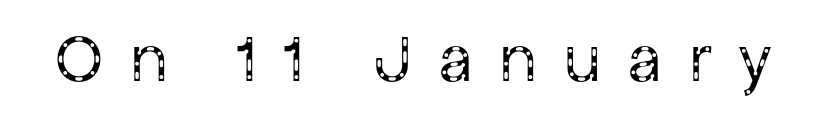
Q: Is the text bold? A: No.
Q: Is the text italic (slanted)? A: No, it is upright.
Q: Is the typeface a serif or a sans-serif typeface? A: Sans-serif.
Q: Is the text underlined? A: No.
Q: Is the spacing between letters normal or unusually wide? A: Unusually wide.
Q: Width (condensed, normal, or wide)? A: Normal.
Q: Stroke contrast? A: Low.
Q: x-height? A: Medium.
Q: Monospaced? A: No.
